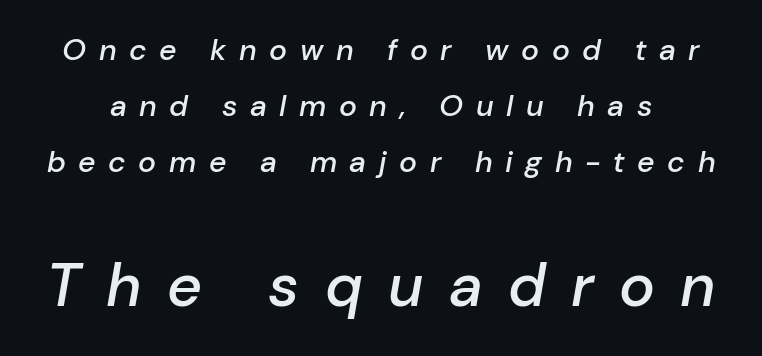
Q: Is the text bold? A: Semi-bold.
Q: Is the text italic (slanted)? A: Yes, it leans right by about 10 degrees.
Q: Is the text underlined? A: No.
Q: Is the spacing between letters normal or unusually wide? A: Unusually wide.
Q: Which block of text is set in a larger size, the first (top) or the second (bottom)? A: The second (bottom) one.
Q: Width (condensed, normal, or wide)? A: Normal.
Q: Stroke contrast? A: Low.
Q: x-height? A: Medium.
Q: Monospaced? A: No.
